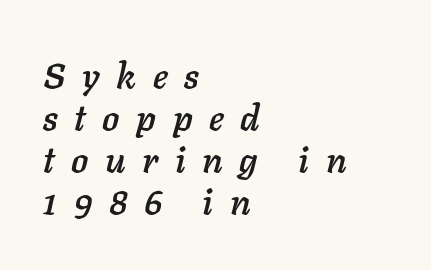
Horizontal alignment here is leftward, the default for most running prose. Is the letter spacing exaggerated? Yes — the characters are pushed far apart. Check the space under the baseline: it is left empty. There's an unmistakable incline to the writing here.
